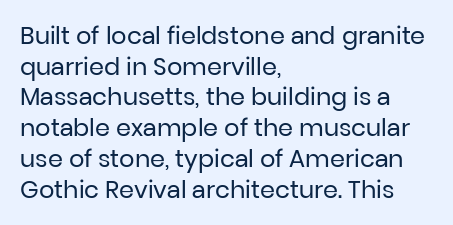
Is the type heavy? It reads as light-to-regular instead. Leftover space on each line is placed entirely after the last word. Characters follow at the spacing the type designer built in. The passage shown stacks its lines at a standard gap.
